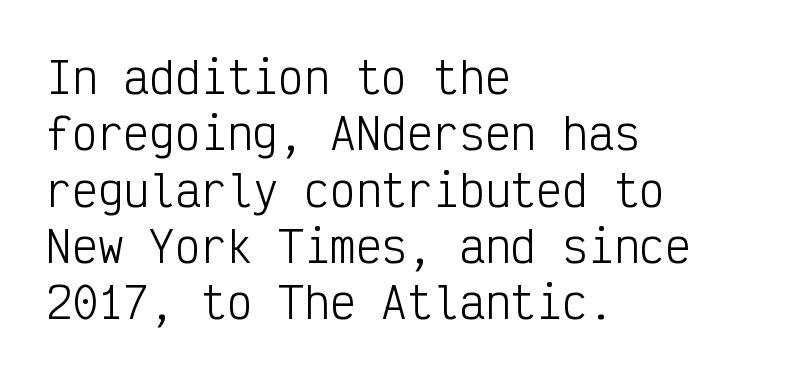
Beneath every word, the page is bare. Leftover space on each line is placed entirely after the last word. Compared with a typical body face, this is equally light or lighter still. Is this a fixed-width face? Yes — each glyph sits in an identical cell. Check where the strokes stop: nothing finishes them off — pure sans. One glance says typical: line gaps are just what's usual.
